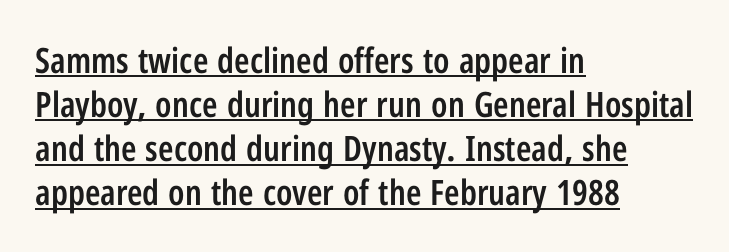
{"serif": "no", "italic": "no", "bold": "semi", "weight": "semibold", "width": "condensed", "stroke_contrast": "low", "x_height": "medium", "monospaced": "no", "underline": "yes", "align": "left", "line_spacing": "normal", "line_spacing_ratio": 1.26, "letter_spacing": "normal", "letter_spacing_em": 0.0, "glyph_px": 35}
